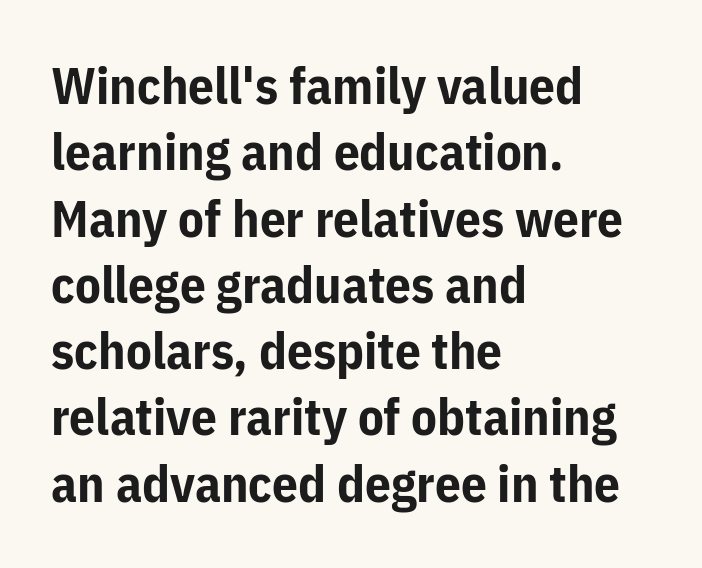
What stands out about the letter spacing? Nothing — it is the standard amount. Honestly, the row spacing looks completely unremarkable. Strong, thick strokes mark this as bold type. A typesetter would label this face a sans. Beneath every word, the page is bare.
